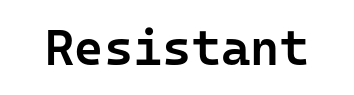
The image shows 50 px semibold sans-serif type, upright, monospaced; set normal letter spacing, not underlined; low stroke contrast and a medium x-height.
